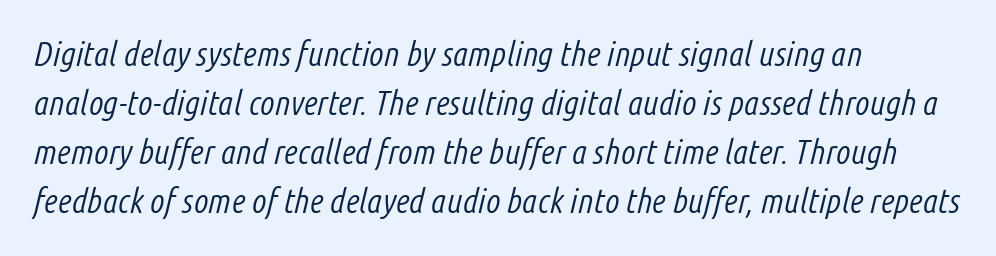
The image shows 34 px light, condensed type, italic (leaning right); set left-aligned, normal line spacing (1.44x), normal letter spacing, not underlined; low stroke contrast and a medium x-height.
